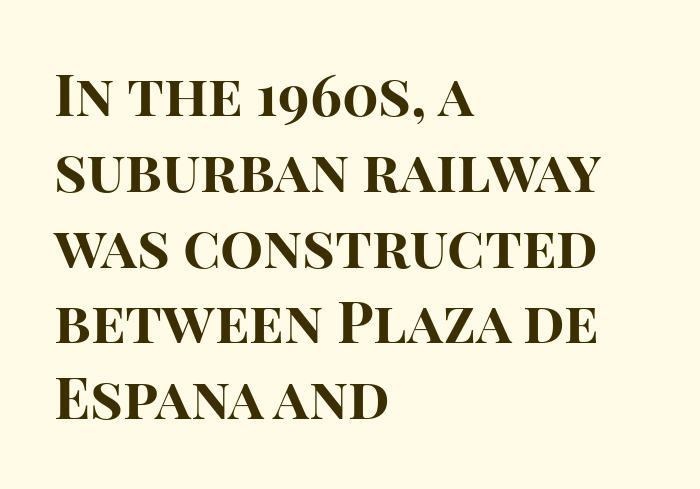
Default kerning and tracking; the words read as compact shapes. This sample has the flowing, uneven cadence of proportional lettering. Typographic density is high because the face is bold. One-word summary of the alignment: left. Rule under the text: the space is simply empty.
